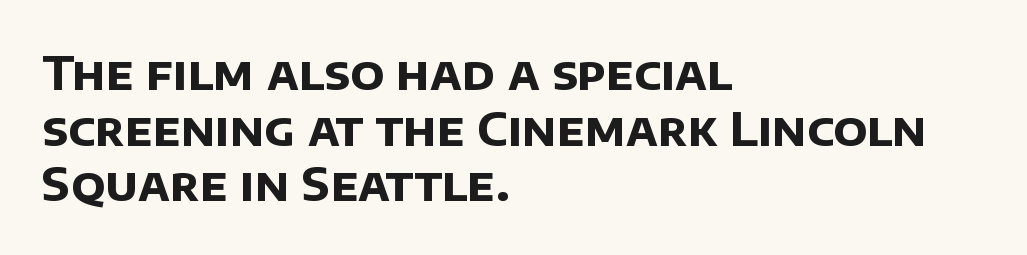
The image shows 46 px bold sans-serif type; set left-aligned, line spacing 1.21x, normal letter spacing, not underlined; low stroke contrast and a large x-height.
